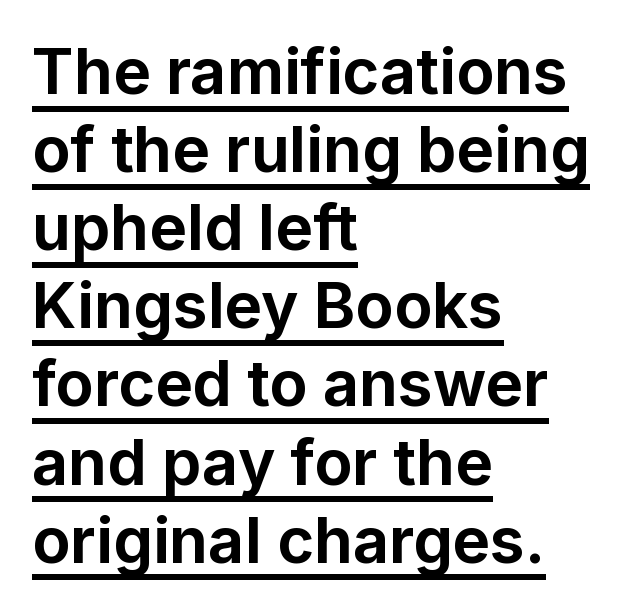
Line starts are locked; line ends wander. Ascenders rise straight up at ninety degrees. I'd call this a sans setting — the letters go barefoot. These words are printed bold, with thick strokes throughout. Spacing between characters is what you'd get straight out of the box. You can see a thin bar hugging the bottom of the glyphs.
